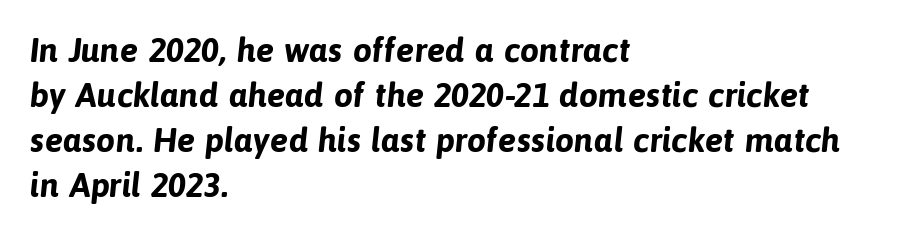
Q: Is the text bold? A: Yes.
Q: Is the typeface a serif or a sans-serif typeface? A: Sans-serif.
Q: Is the text underlined? A: No.
Q: How is the paragraph aligned? A: Left-aligned.
Q: Is the spacing between letters normal or unusually wide? A: Normal.
Q: Is the spacing between lines tight, normal or loose? A: Normal.
Q: Width (condensed, normal, or wide)? A: Normal.
Q: Stroke contrast? A: Low.
Q: x-height? A: Medium.
Q: Monospaced? A: No.
